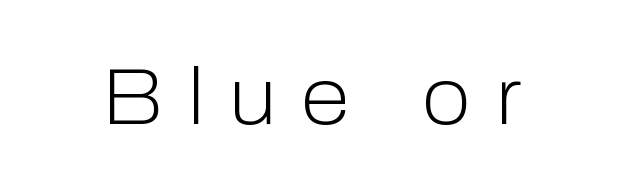
Q: Is the text bold? A: No.
Q: Is the text italic (slanted)? A: No, it is upright.
Q: Is the typeface a serif or a sans-serif typeface? A: Sans-serif.
Q: Is the text underlined? A: No.
Q: Is the spacing between letters normal or unusually wide? A: Unusually wide.
Q: Width (condensed, normal, or wide)? A: Normal.
Q: Stroke contrast? A: Low.
Q: x-height? A: Medium.
Q: Monospaced? A: No.
